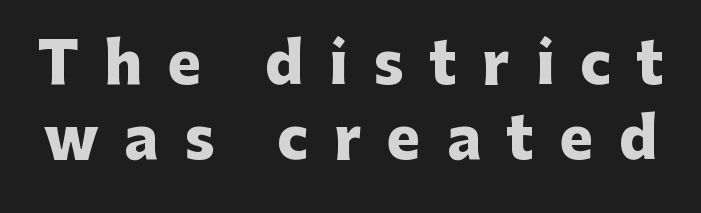
Q: Is the text bold? A: Yes.
Q: Is the text italic (slanted)? A: No, it is upright.
Q: Is the typeface a serif or a sans-serif typeface? A: Sans-serif.
Q: Is the text underlined? A: No.
Q: Is the spacing between letters normal or unusually wide? A: Unusually wide.
Q: Is the spacing between lines tight, normal or loose? A: Normal.
Q: Width (condensed, normal, or wide)? A: Normal.
Q: Stroke contrast? A: Low.
Q: x-height? A: Medium.
Q: Monospaced? A: No.
